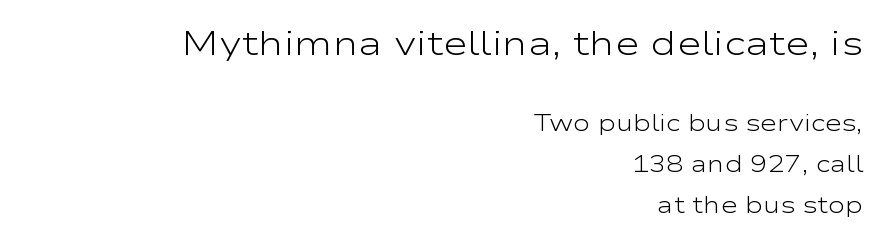
{"serif": "no", "italic": "no", "bold": "no", "weight": "light", "width": "wide", "stroke_contrast": "low", "x_height": "medium", "monospaced": "no", "underline": "no", "align": "right", "line_spacing_ratio": 1.77, "letter_spacing": "normal", "letter_spacing_em": 0.0, "larger_block": "first", "size_ratio": 1.48, "glyph_px": 34}
